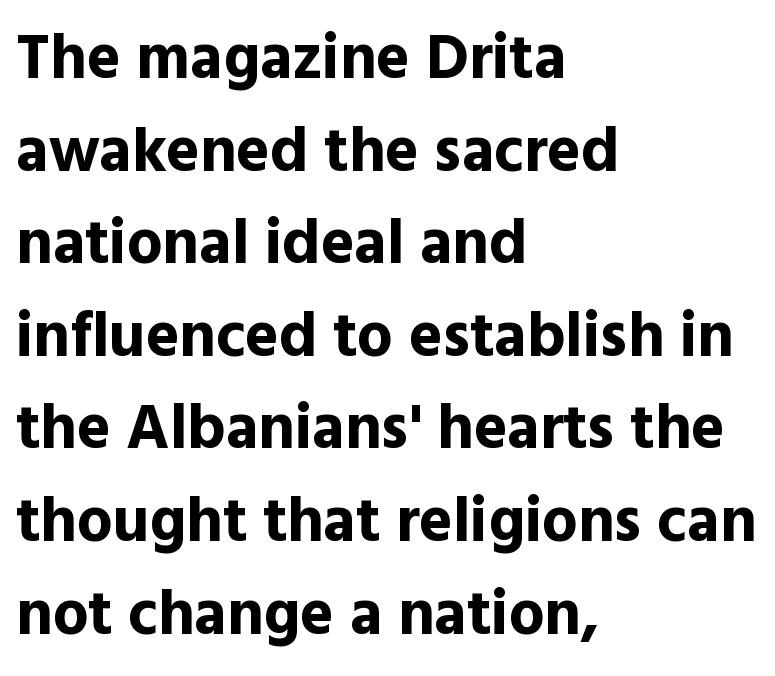
{"serif": "no", "italic": "no", "bold": "yes", "weight": "bold", "width": "normal", "x_height": "medium", "monospaced": "no", "underline": "no", "align": "left", "line_spacing": "normal", "line_spacing_ratio": 1.47, "letter_spacing": "normal", "letter_spacing_em": 0.0, "glyph_px": 63}
